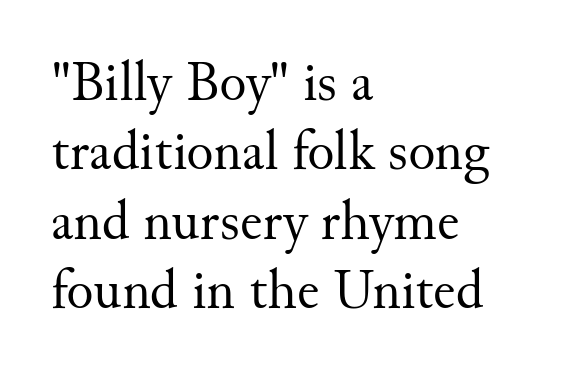
Summary of weight: not heavy and not bold. What stands out about the letter spacing? Nothing — it is the standard amount. Look at the bottom of the vertical strokes: they flare into serifs here. Left-aligned paragraph, ragged on the right. The letters stand upright; this is a roman face. Each letter keeps its own natural width here, so spacing adapts to shape.
